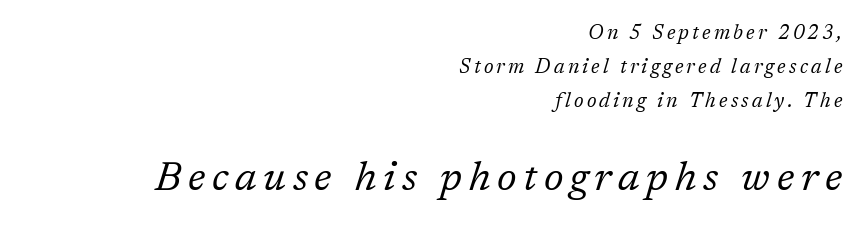
Two sizes are in play, and the larger belongs to the second block. These lines stack with their right ends in a neat column. Varying glyph widths throughout — classic text-font behaviour. The words here are not underlined. In terms of posture, this sample is oblique. The rendering shows small feet on the letterforms — a serif design.
